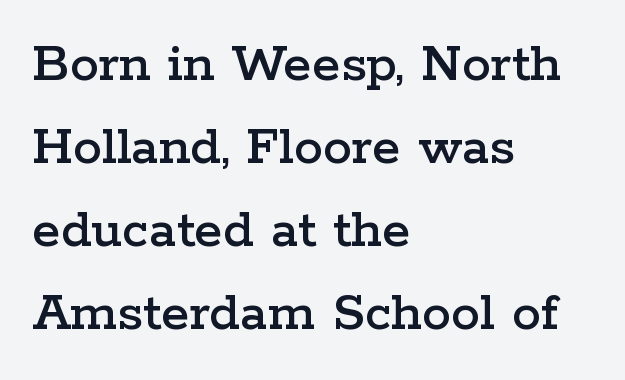
{"serif": "yes", "italic": "no", "width": "wide", "stroke_contrast": "low", "x_height": "medium", "monospaced": "no", "underline": "no", "align": "left", "line_spacing": "normal", "line_spacing_ratio": 1.43, "letter_spacing": "normal", "letter_spacing_em": 0.0, "glyph_px": 58}
